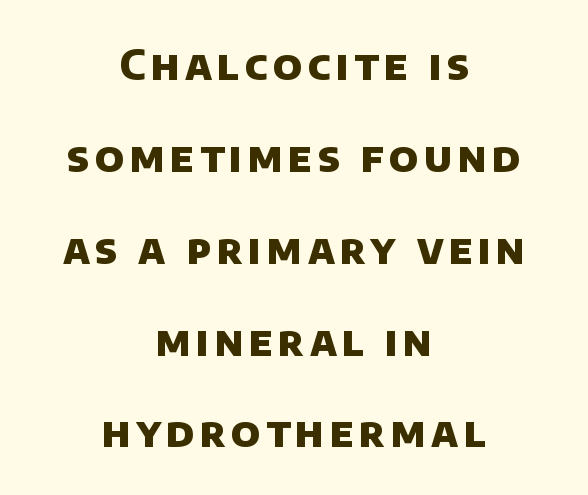
Q: Is the text bold? A: Yes.
Q: Is the typeface a serif or a sans-serif typeface? A: Sans-serif.
Q: Is the text underlined? A: No.
Q: How is the paragraph aligned? A: Centered.
Q: Is the spacing between lines tight, normal or loose? A: Loose.
Q: Width (condensed, normal, or wide)? A: Normal.
Q: Stroke contrast? A: Low.
Q: x-height? A: Large.
Q: Monospaced? A: No.
